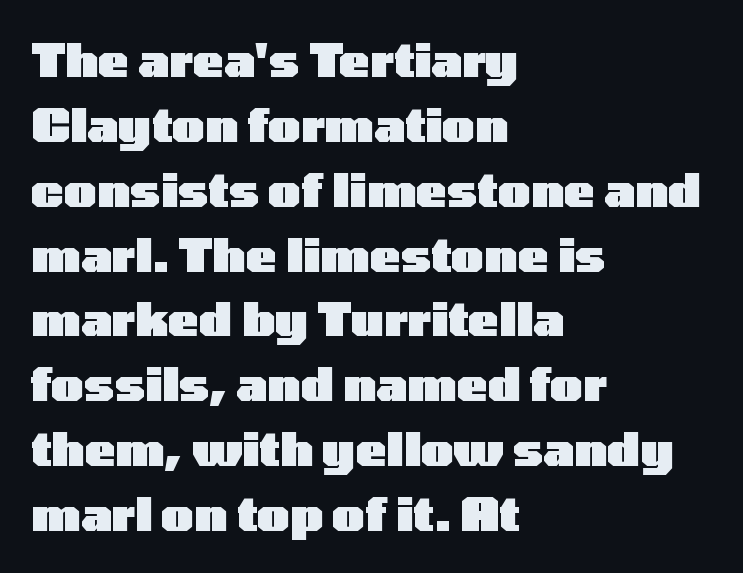
{"serif": "no", "italic": "no", "bold": "yes", "weight": "heavy", "width": "wide", "stroke_contrast": "low", "x_height": "medium", "monospaced": "no", "underline": "no", "align": "left", "line_spacing": "normal", "line_spacing_ratio": 1.41, "letter_spacing": "normal", "letter_spacing_em": 0.0, "glyph_px": 46}
